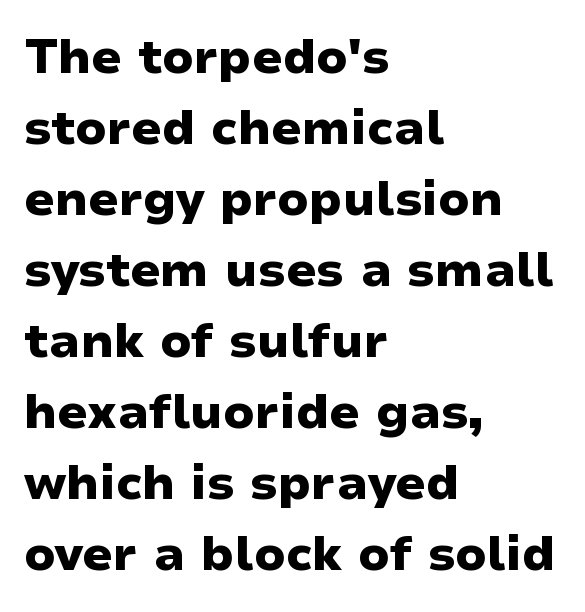
The letters stand straight up with perfectly vertical stems. In terms of letterspacing, this is plain default setting. Notice how descenders clear the ascenders below comfortably — that's standard leading. To sum up the face: it is a sans, with no serifs. Thick stems and heavy bowls — unmistakably bold.
